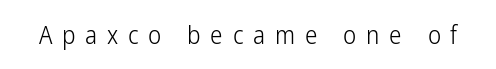
Words appear elongated and porous because spacing is wide. Has an underline been added? It has not. Every character sits straight up, as roman type does. The passage shown is not bold in any degree.
